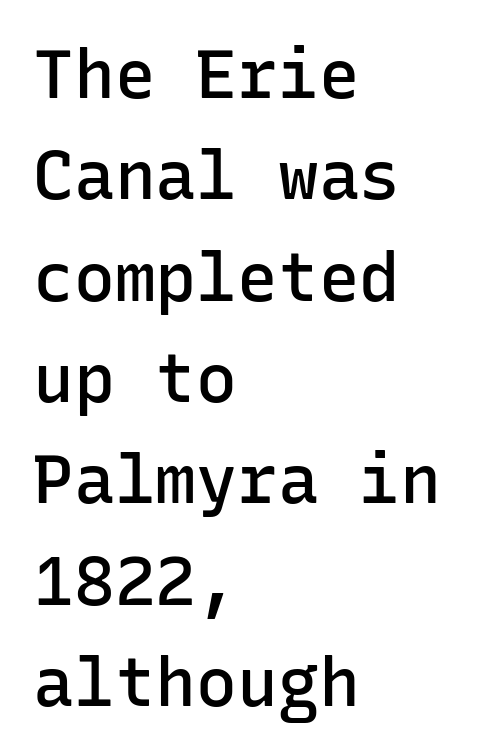
The image shows 68 px semibold sans-serif type, upright, monospaced; set left-aligned, normal line spacing (1.49x), normal letter spacing, not underlined; low stroke contrast and a medium x-height.
